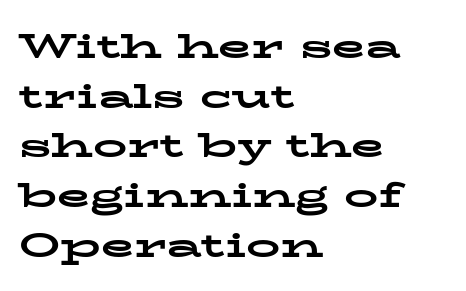
{"serif": "yes", "italic": "no", "bold": "yes", "weight": "bold", "width": "wide", "stroke_contrast": "low", "x_height": "medium", "monospaced": "no", "underline": "no", "align": "left", "line_spacing": "normal", "line_spacing_ratio": 1.46, "letter_spacing": "normal", "letter_spacing_em": 0.0, "glyph_px": 34}
